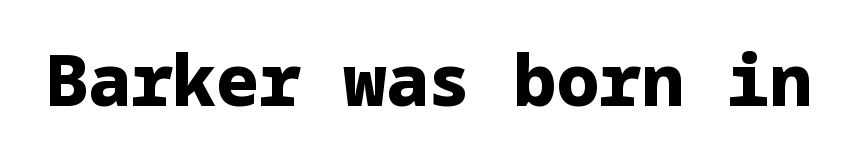
The lettering stays uniformly vertical, giving the passage a roman look. Each word holds together tightly as a unit, with standard inter-letter gaps. Chunky letters — that's bold for sure. Decoration check: the copy has no underline.
